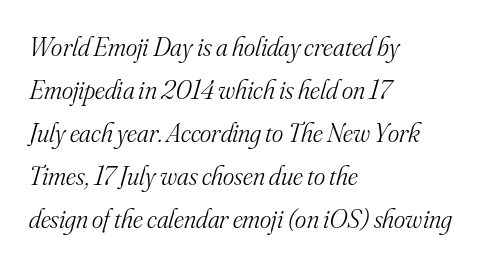
Glance below the letters and you will spot only blank space. Counters stay open thanks to moderate or lighter strokes. Slant detected: the letters are inclined. The passage is arranged the way most books set body copy — flush left.
